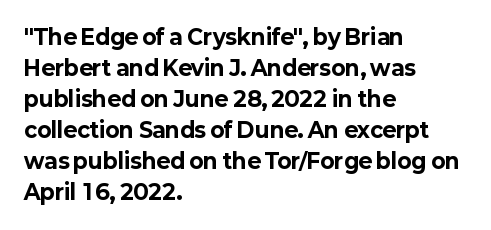
The image shows 21 px bold type, upright; set left-aligned, normal line spacing (1.48x), normal letter spacing, not underlined.
